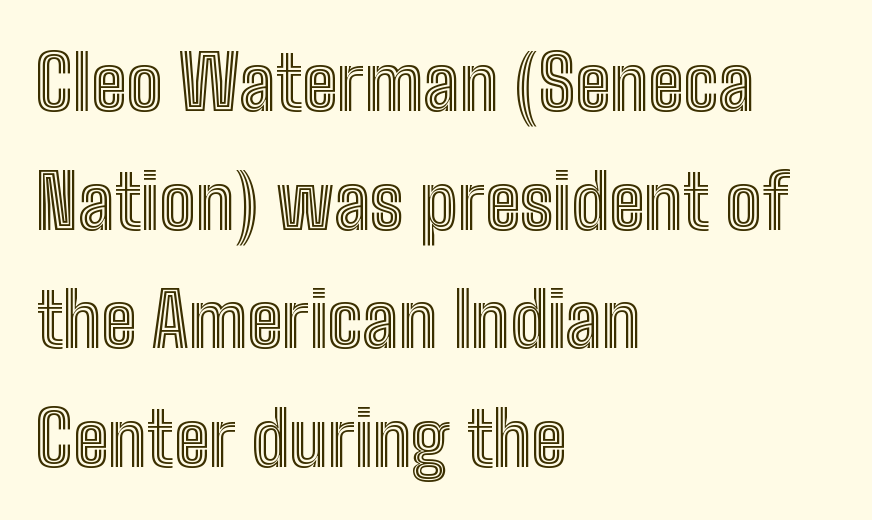
Q: Is the text italic (slanted)? A: No, it is upright.
Q: Is the text underlined? A: No.
Q: How is the paragraph aligned? A: Left-aligned.
Q: Is the spacing between letters normal or unusually wide? A: Normal.
Q: Is the spacing between lines tight, normal or loose? A: Normal.
Q: Width (condensed, normal, or wide)? A: Condensed.
Q: x-height? A: Medium.
Q: Monospaced? A: No.
